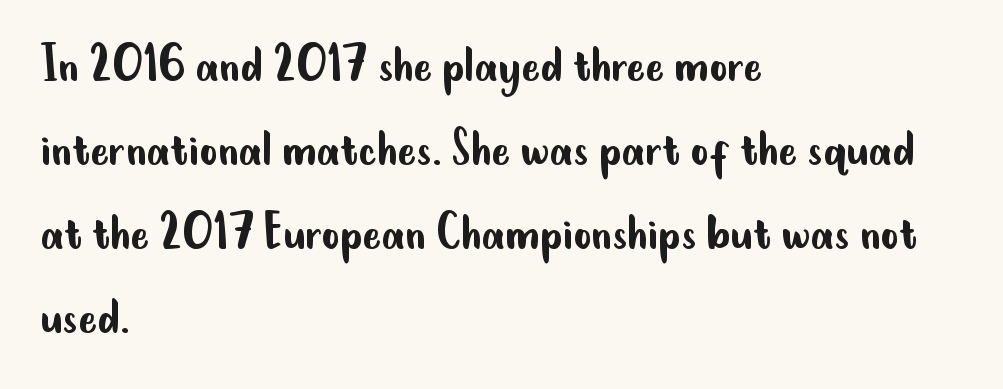
Q: Is the text bold? A: No.
Q: Is the text italic (slanted)? A: No, it is upright.
Q: Is the typeface a serif or a sans-serif typeface? A: Sans-serif.
Q: Is the text underlined? A: No.
Q: How is the paragraph aligned? A: Left-aligned.
Q: Is the spacing between letters normal or unusually wide? A: Normal.
Q: Is the spacing between lines tight, normal or loose? A: Normal.
Q: Width (condensed, normal, or wide)? A: Condensed.
Q: Stroke contrast? A: Low.
Q: x-height? A: Small.
Q: Monospaced? A: No.
